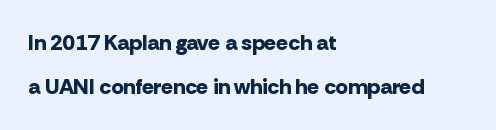
{"italic": "no", "bold": "yes", "underline": "no", "align": "left", "line_spacing": "loose", "line_spacing_ratio": 2.01, "letter_spacing": "normal", "letter_spacing_em": 0.0, "glyph_px": 22}
